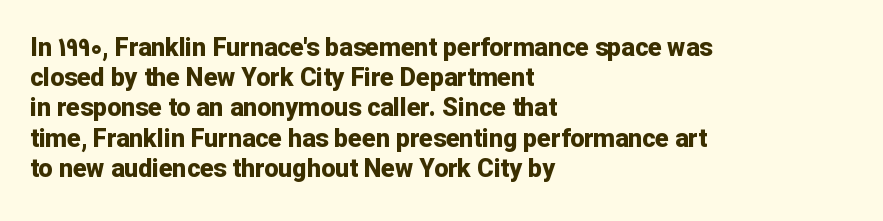
The passage shown is emphatically bold. The space directly below the letters is spotless. Tracking here is standard; glyphs follow each other at the usual distance. Where is the straight margin? On the left.
